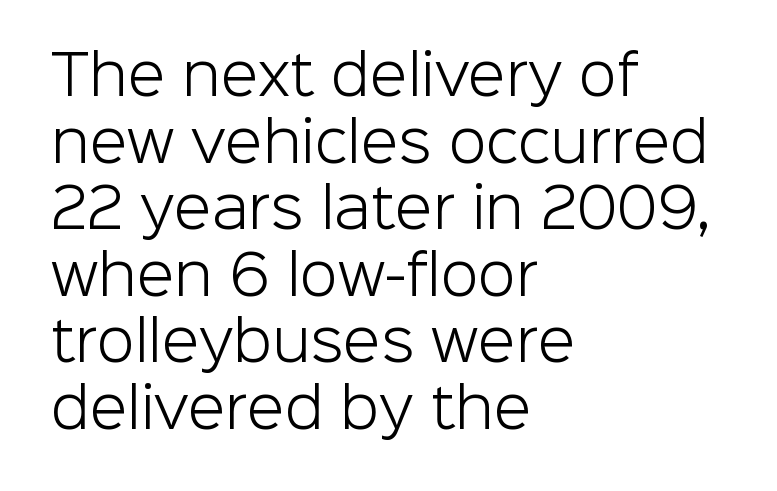
{"serif": "no", "italic": "no", "bold": "no", "weight": "light", "width": "normal", "stroke_contrast": "low", "x_height": "medium", "monospaced": "no", "underline": "no", "align": "left", "line_spacing_ratio": 1.21, "letter_spacing": "normal", "letter_spacing_em": 0.0, "glyph_px": 55}
